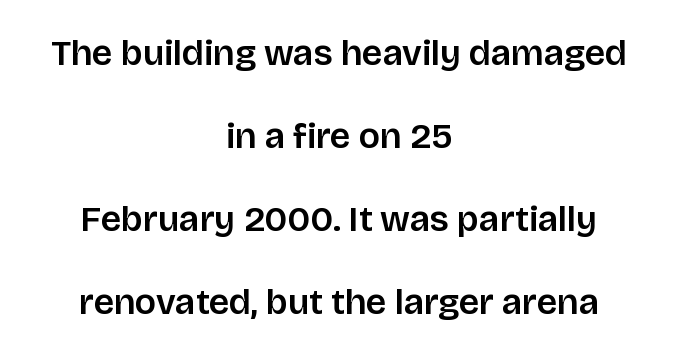
{"serif": "no", "italic": "no", "width": "normal", "stroke_contrast": "low", "x_height": "large", "monospaced": "no", "underline": "no", "align": "center", "line_spacing": "loose", "line_spacing_ratio": 2.31, "letter_spacing": "normal", "letter_spacing_em": 0.0, "glyph_px": 36}
